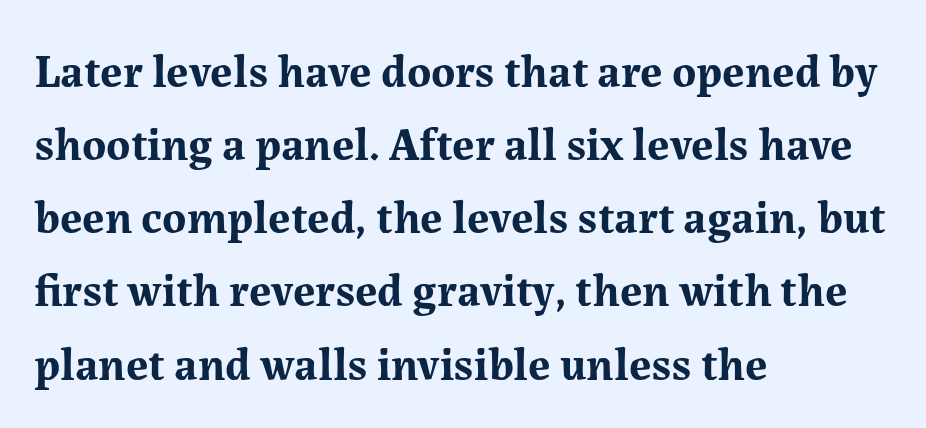
Q: Is the text bold? A: Yes.
Q: Is the text italic (slanted)? A: No, it is upright.
Q: Is the typeface a serif or a sans-serif typeface? A: Serif.
Q: Is the text underlined? A: No.
Q: How is the paragraph aligned? A: Left-aligned.
Q: Is the spacing between letters normal or unusually wide? A: Normal.
Q: Is the spacing between lines tight, normal or loose? A: Normal.
Q: Width (condensed, normal, or wide)? A: Normal.
Q: Stroke contrast? A: Medium.
Q: x-height? A: Medium.
Q: Monospaced? A: No.
